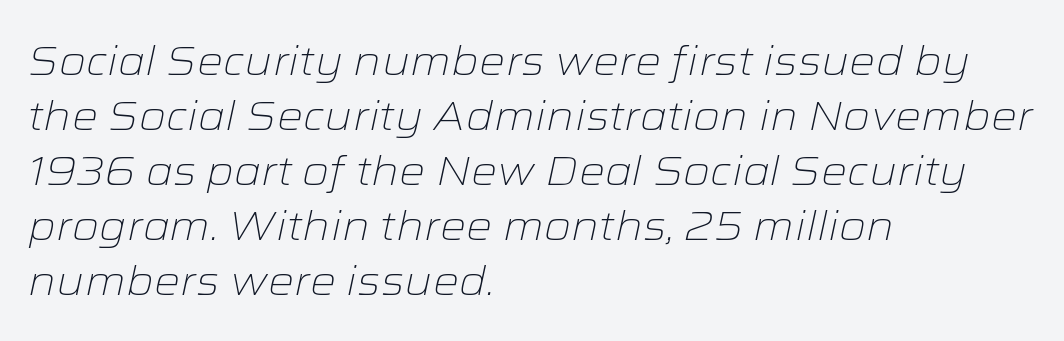
The image shows 41 px light, wide type, italic (leaning right); set left-aligned, normal line spacing (1.34x), normal letter spacing, not underlined; low stroke contrast and a medium x-height.
